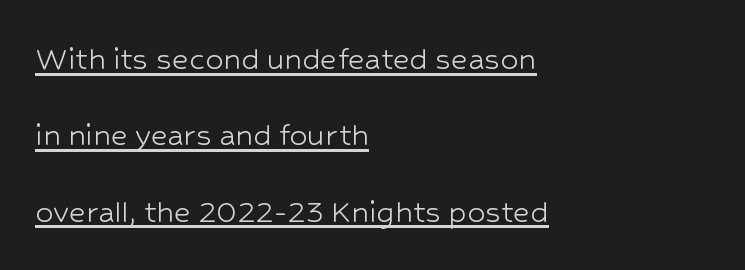
The image shows 36 px light sans-serif type, upright; set left-aligned, loose line spacing (2.12x), normal letter spacing, underlined; low stroke contrast and a medium x-height.
